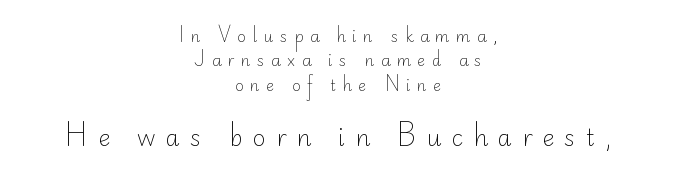
Horizontally, the lines are justified to the midpoint only. Nope, not italic — everything's standing straight. Line spacing here is normal. The weight would be labelled regular, book, light, or lighter still. Unmarked baselines from the first word to the last. The tracking jumps out immediately: characters are airy and widely separated.
